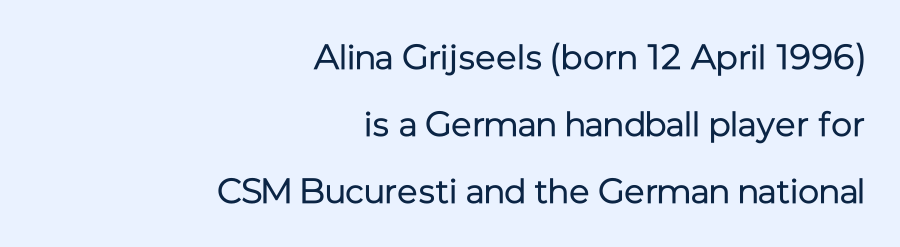
{"serif": "no", "italic": "no", "bold": "no", "weight": "regular", "width": "normal", "stroke_contrast": "low", "x_height": "medium", "monospaced": "no", "underline": "no", "align": "right", "line_spacing": "loose", "line_spacing_ratio": 1.91, "letter_spacing": "normal", "letter_spacing_em": 0.0, "glyph_px": 35}
